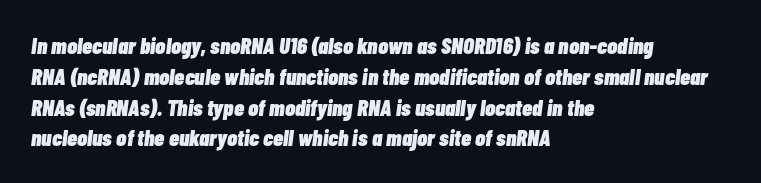
Rendered with sloped, italic letterforms. Spacing between characters is what you'd get straight out of the box. Letters rest on an invisible, unmarked baseline. Students, this is bold: see how much ink each stroke carries.
